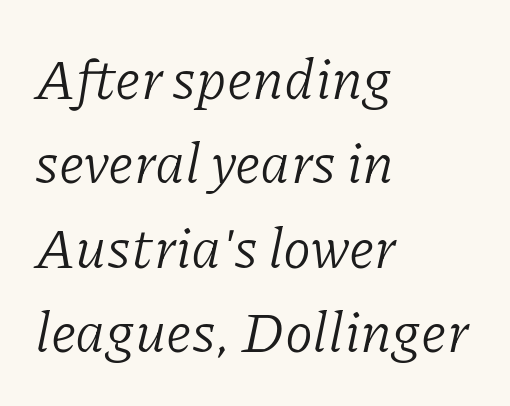
Q: Is the text bold? A: No.
Q: Is the text italic (slanted)? A: Yes, it leans right by about 11 degrees.
Q: Is the typeface a serif or a sans-serif typeface? A: Serif.
Q: Is the text underlined? A: No.
Q: How is the paragraph aligned? A: Left-aligned.
Q: Is the spacing between letters normal or unusually wide? A: Normal.
Q: Is the spacing between lines tight, normal or loose? A: Normal.
Q: Width (condensed, normal, or wide)? A: Normal.
Q: Stroke contrast? A: Low.
Q: x-height? A: Medium.
Q: Monospaced? A: No.
